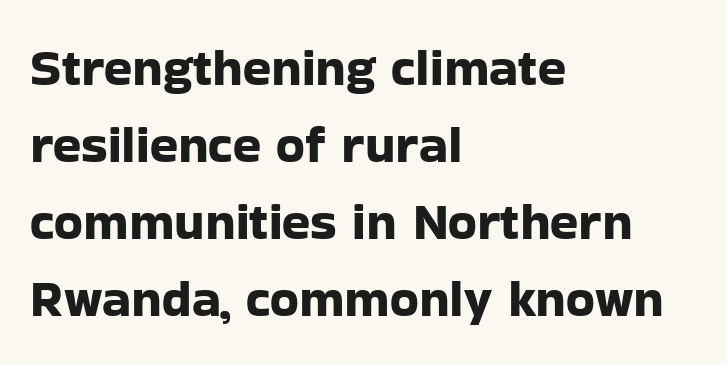
The image shows 52 px sans-serif type, upright; set left-aligned, normal line spacing (1.48x), normal letter spacing, not underlined; low stroke contrast and a medium x-height.
